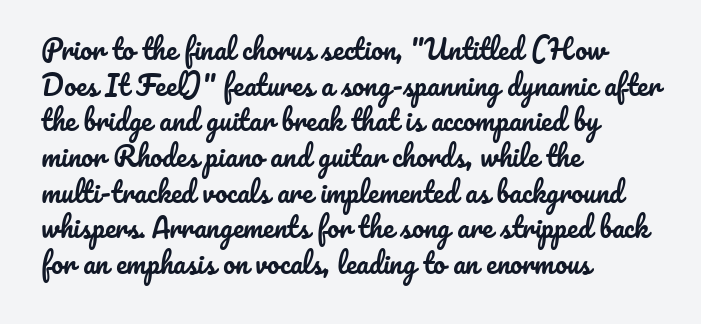
The image shows 27 px text type; set left-aligned, normal line spacing (1.32x), normal letter spacing, not underlined.
